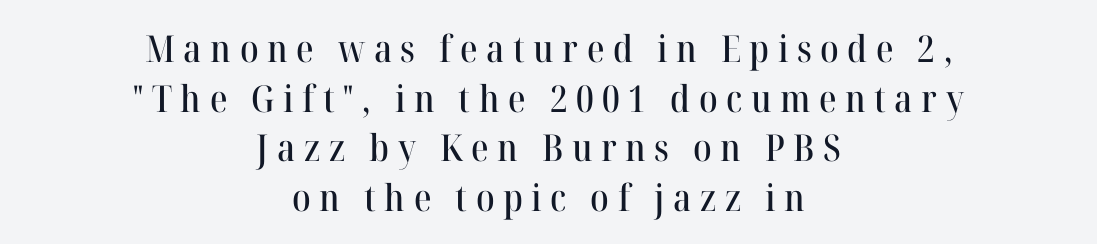
{"serif": "yes", "italic": "no", "width": "normal", "stroke_contrast": "high", "x_height": "medium", "monospaced": "no", "underline": "no", "align": "center", "line_spacing": "normal", "line_spacing_ratio": 1.34, "letter_spacing": "wide", "letter_spacing_em": 0.23, "glyph_px": 37}
